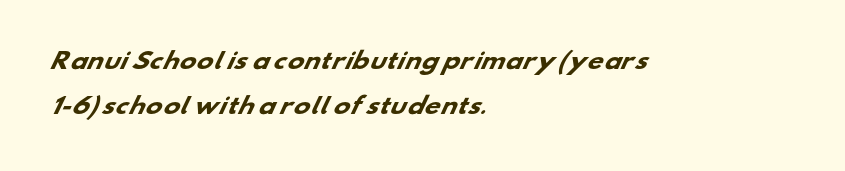
The image shows 22 px bold type; set left-aligned, loose line spacing (2.04x), normal letter spacing, not underlined.
